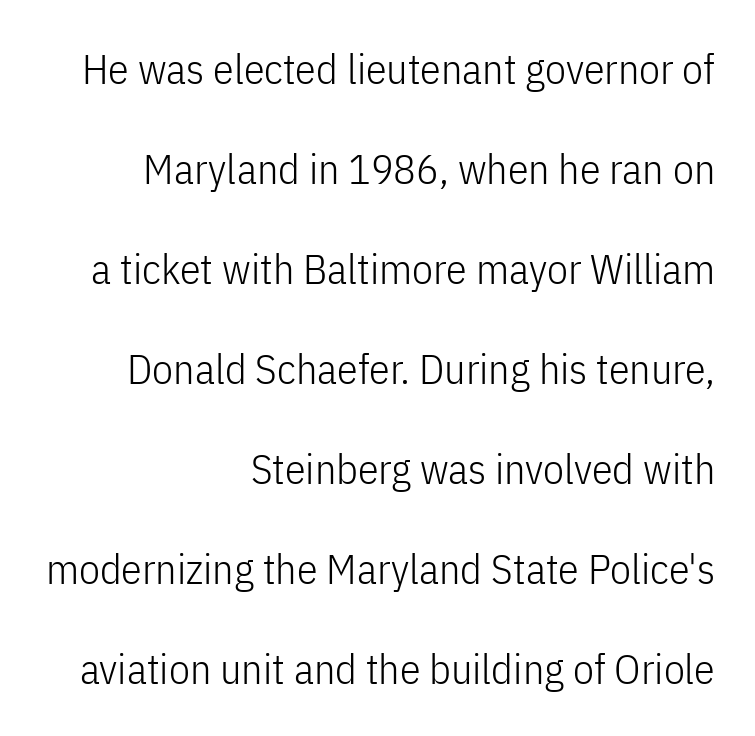
The image shows 42 px light, condensed sans-serif type, upright; set right-aligned, loose line spacing (2.38x), normal letter spacing, not underlined; low stroke contrast and a medium x-height.
